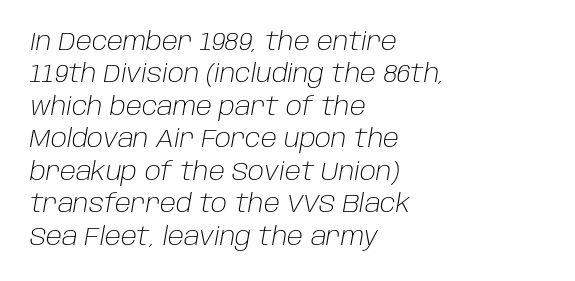
The image shows 25 px text type, italic (leaning right); set left-aligned, normal line spacing (1.3x), normal letter spacing, not underlined.
